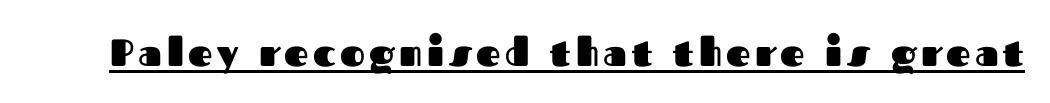
{"serif": "no", "italic": "no", "bold": "yes", "weight": "heavy", "width": "normal", "stroke_contrast": "medium", "x_height": "medium", "monospaced": "no", "underline": "yes", "glyph_px": 38}
